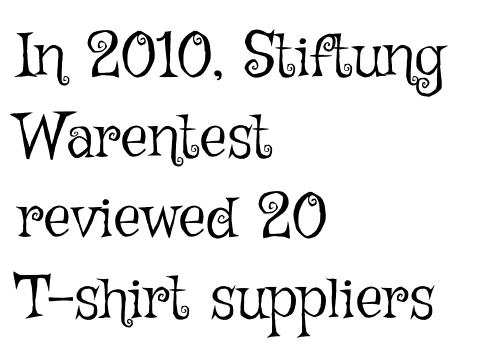
The image shows 61 px light type, upright; set left-aligned, normal line spacing (1.32x), normal letter spacing, not underlined; low stroke contrast and a medium x-height.
